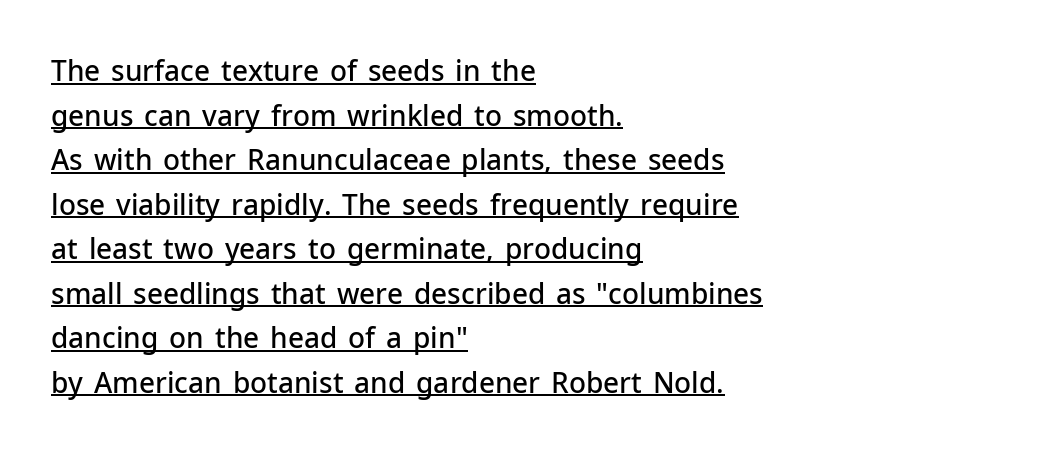
{"serif": "no", "italic": "no", "bold": "semi", "weight": "semibold", "width": "normal", "stroke_contrast": "low", "x_height": "medium", "monospaced": "no", "underline": "yes", "align": "left", "line_spacing": "normal", "line_spacing_ratio": 1.59, "letter_spacing": "normal", "letter_spacing_em": 0.0, "glyph_px": 28}
